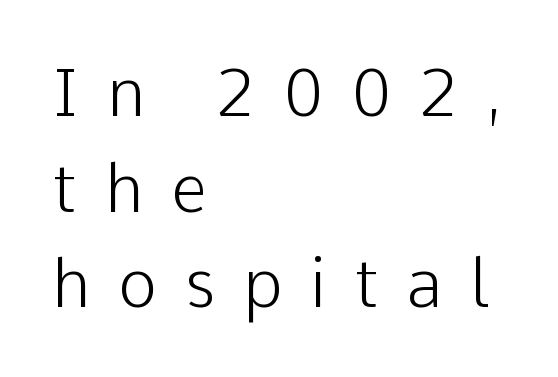
No word sits above an underline. Stem width sits at or under what a default text font uses. Character widths vary here, with narrow letters taking less room than wide ones. Designer's note — italics off, roman on. The passage shown is typeset with a sans-serif family.
